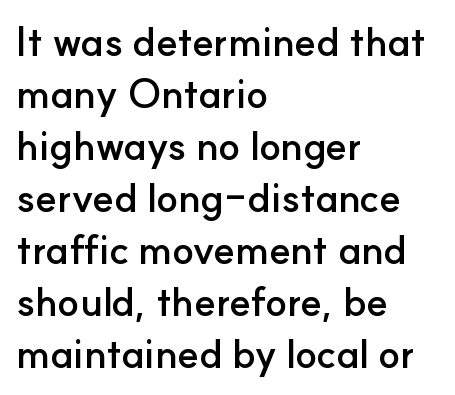
The typography opts for an upright posture over an oblique one. Letters rest on an invisible, unmarked baseline. Think of a printed novel: that variable character pitch is what you see here. The designer went with a sans here, leaving each stem footless. No extra tracking has been applied to these lines.
